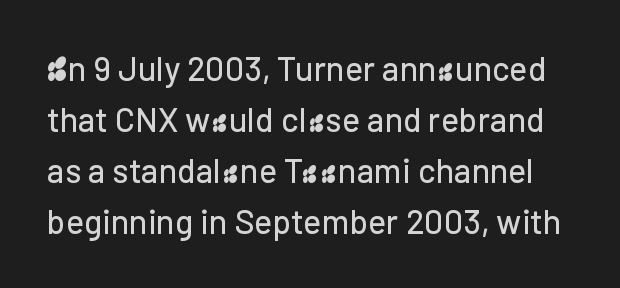
The rendering uses natural spacing where letterforms have individual widths. This sample uses plain, unmodified letter spacing. The font family rendered here belongs to the sans-serif group. Unmarked baselines from the first word to the last.
